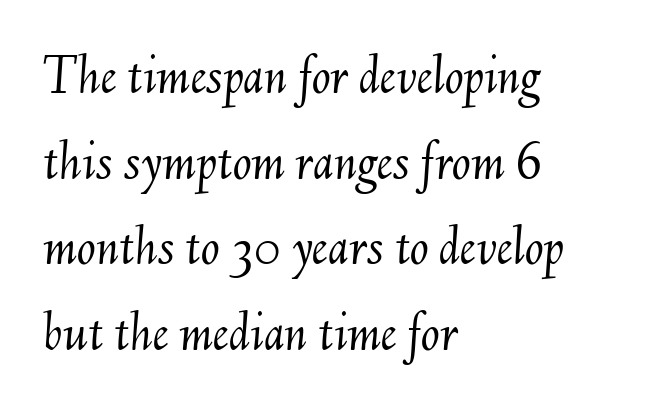
The image shows 56 px light type, italic (leaning right); set left-aligned, normal line spacing (1.53x), normal letter spacing, not underlined; medium stroke contrast and a small x-height.
